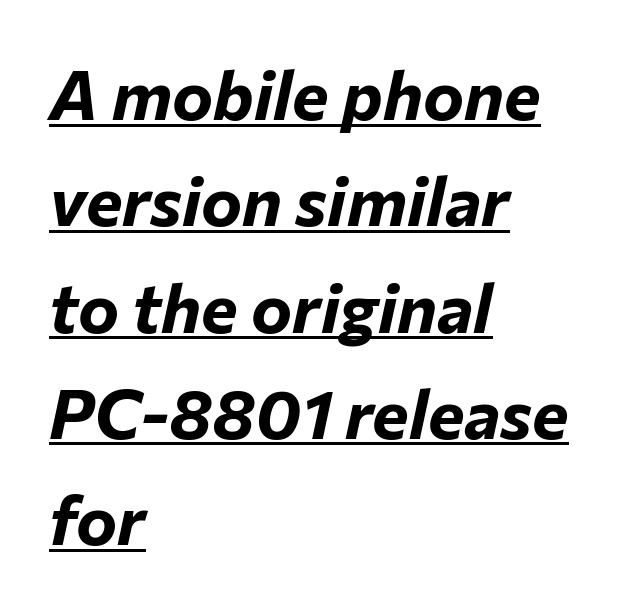
Q: Is the text bold? A: Yes.
Q: Is the text italic (slanted)? A: Yes, it leans right by about 12 degrees.
Q: Is the text underlined? A: Yes.
Q: How is the paragraph aligned? A: Left-aligned.
Q: Is the spacing between letters normal or unusually wide? A: Normal.
Q: Is the spacing between lines tight, normal or loose? A: Normal.
Q: Width (condensed, normal, or wide)? A: Normal.
Q: Stroke contrast? A: Low.
Q: x-height? A: Medium.
Q: Monospaced? A: No.
